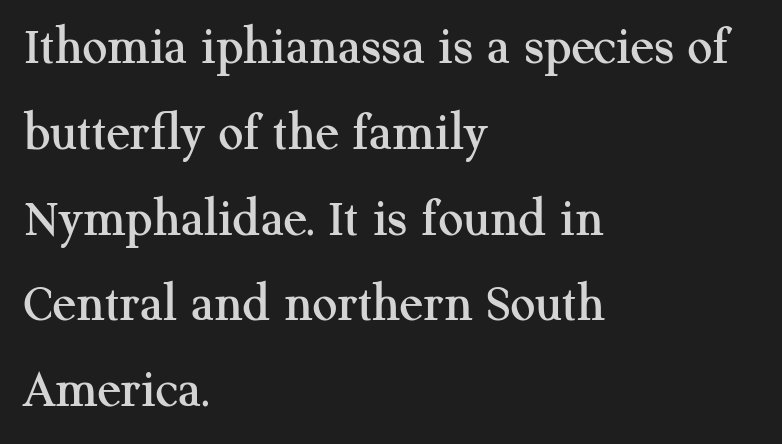
Little horizontal feet cap the strokes, marking this as serif type. A typesetter would call this leading conventional body-copy spacing. The typography opts for an upright posture over an oblique one. The glyphs are unaccompanied by any horizontal stroke below them. These lines stack with their left ends in a neat column.
